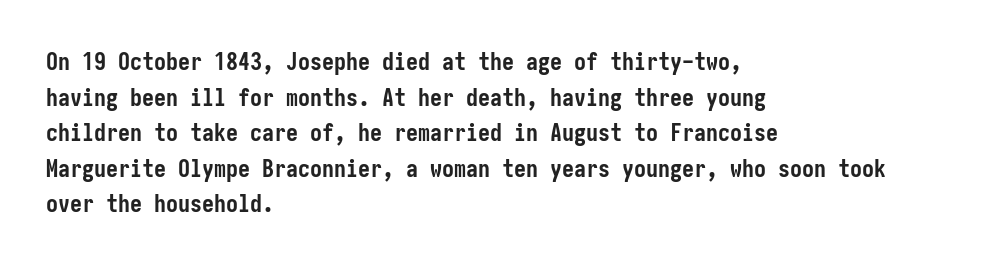
Its strokes are broad and dark, the hallmark of bold type. Short and long lines alike share a common starting point at left. Reading down the column, the eye jumps a familiar distance to each next line. Bare-footed words on every line.
